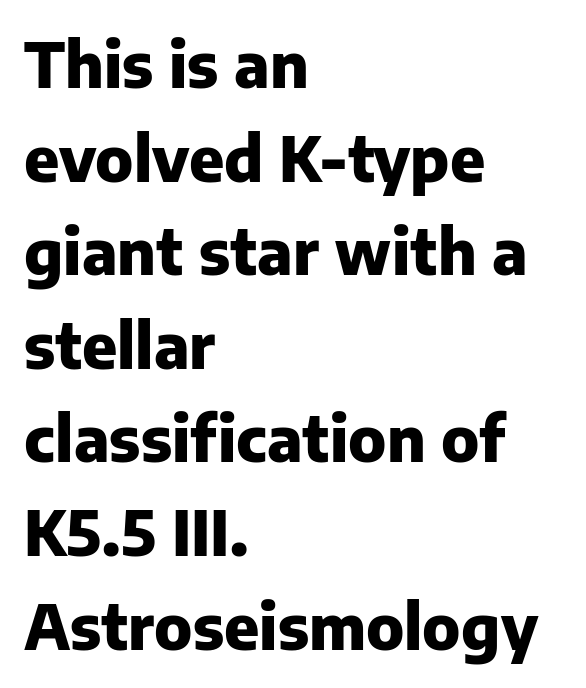
The image shows 62 px heavy sans-serif type, upright; set left-aligned, normal line spacing (1.51x), normal letter spacing, not underlined; low stroke contrast and a medium x-height.
